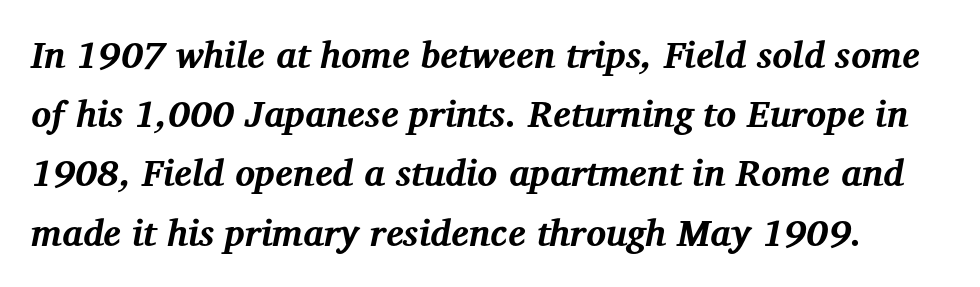
Q: Is the text bold? A: Yes.
Q: Is the text italic (slanted)? A: Yes, it leans right by about 12 degrees.
Q: Is the typeface a serif or a sans-serif typeface? A: Serif.
Q: Is the text underlined? A: No.
Q: Is the spacing between letters normal or unusually wide? A: Normal.
Q: Is the spacing between lines tight, normal or loose? A: Normal.
Q: Width (condensed, normal, or wide)? A: Normal.
Q: Stroke contrast? A: Medium.
Q: x-height? A: Medium.
Q: Monospaced? A: No.
